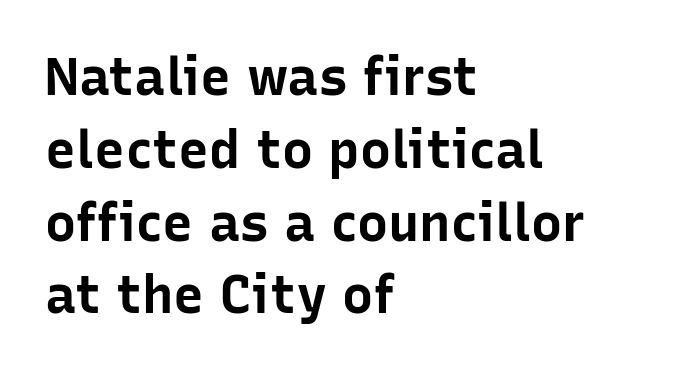
{"serif": "no", "italic": "no", "bold": "yes", "weight": "bold", "width": "normal", "stroke_contrast": "low", "x_height": "medium", "monospaced": "no", "underline": "no", "align": "left", "line_spacing": "normal", "line_spacing_ratio": 1.4, "letter_spacing": "normal", "letter_spacing_em": 0.0, "glyph_px": 52}
